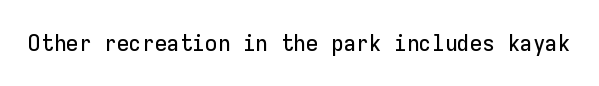
Each word holds together tightly as a unit, with standard inter-letter gaps. Posture: upright roman. The specimen omits any rule beneath the text block's lines.
